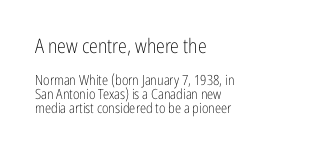
You could barely slide anything between these rows. The typography opts for an upright posture over an oblique one. Stems and bowls with no extra thickness — not bold. The space beneath each line is pristine and unruled. These lines are set flush left with a ragged right edge. What stands out about the letter spacing? Nothing — it is the standard amount.
